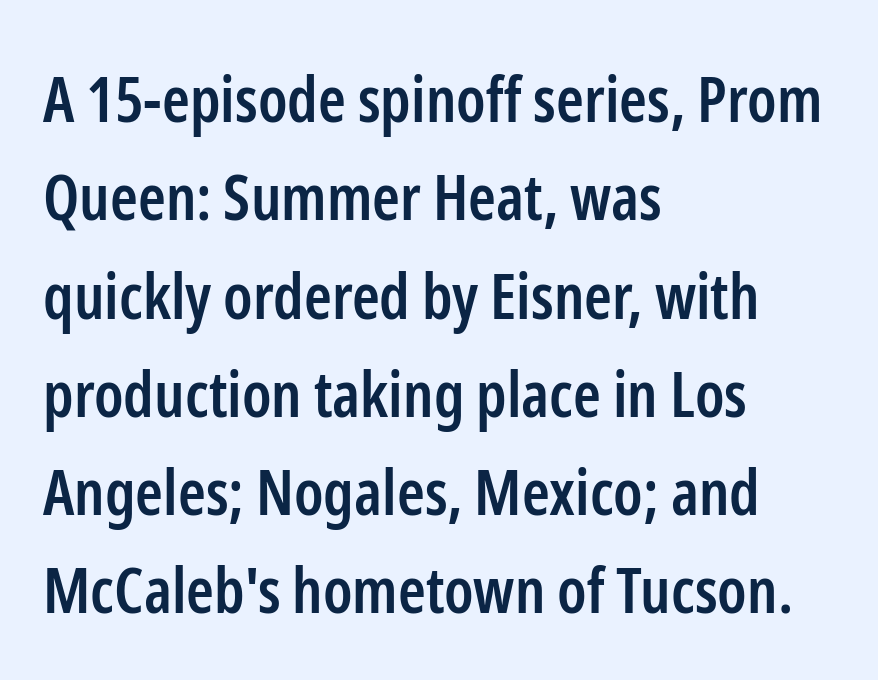
The image shows 63 px semibold, condensed sans-serif type, upright; set left-aligned, normal line spacing (1.56x), normal letter spacing, not underlined; low stroke contrast and a medium x-height.
